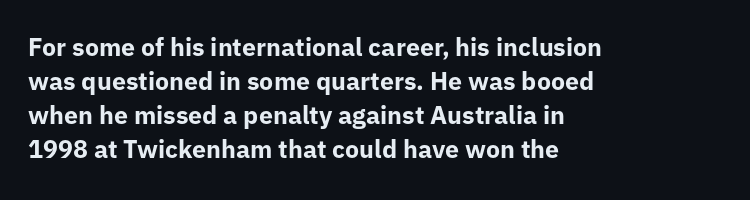
Q: Is the text bold? A: Yes.
Q: Is the text italic (slanted)? A: No, it is upright.
Q: Is the text underlined? A: No.
Q: How is the paragraph aligned? A: Left-aligned.
Q: Is the spacing between letters normal or unusually wide? A: Normal.
Q: Is the spacing between lines tight, normal or loose? A: Normal.
